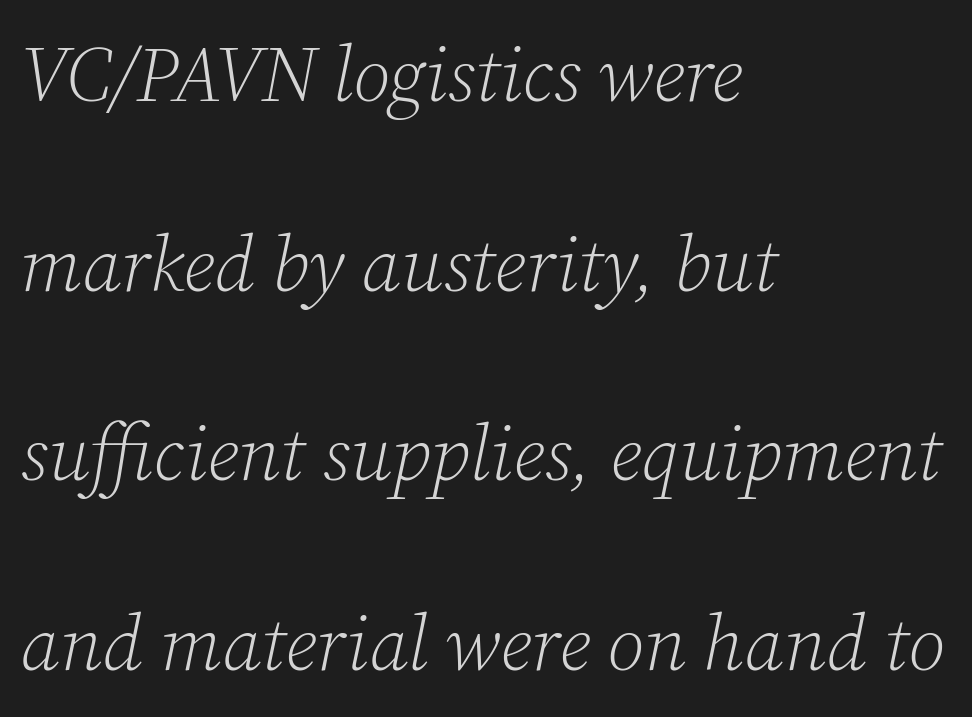
The gaps between neighbouring characters are ordinary and unremarkable. The passage shown is not bold in any degree. These lines stack with their left ends in a neat column. The face used here is seriffed, in the tradition of book romans.
